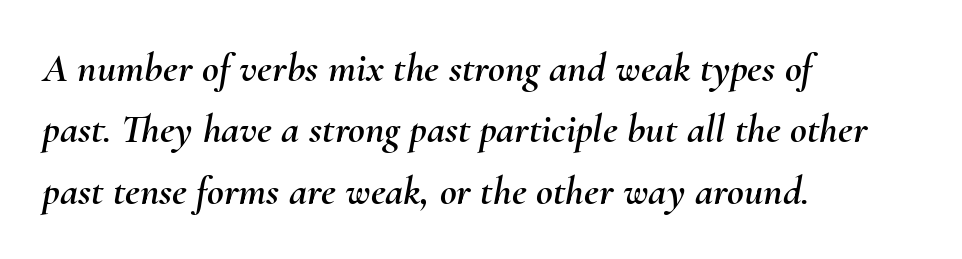
Q: Is the text italic (slanted)? A: Yes, it leans right by about 10 degrees.
Q: Is the text underlined? A: No.
Q: How is the paragraph aligned? A: Left-aligned.
Q: Is the spacing between letters normal or unusually wide? A: Normal.
Q: Is the spacing between lines tight, normal or loose? A: Normal.
Q: Width (condensed, normal, or wide)? A: Normal.
Q: Stroke contrast? A: Medium.
Q: x-height? A: Small.
Q: Monospaced? A: No.
